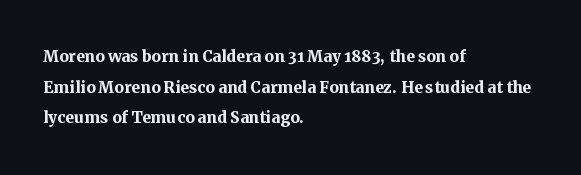
The image shows 21 px bold type, upright; set left-aligned, normal line spacing (1.46x), normal letter spacing, not underlined.
